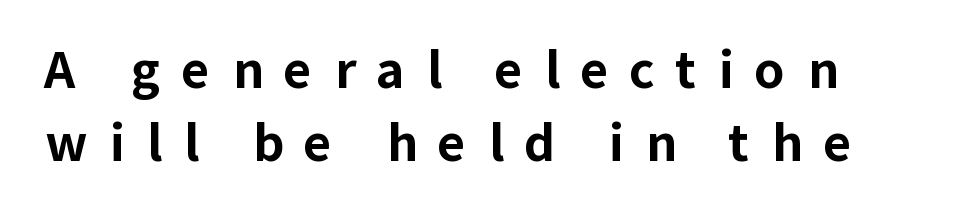
Q: Is the text bold? A: Yes.
Q: Is the text italic (slanted)? A: No, it is upright.
Q: Is the typeface a serif or a sans-serif typeface? A: Sans-serif.
Q: Is the text underlined? A: No.
Q: Is the spacing between letters normal or unusually wide? A: Unusually wide.
Q: Is the spacing between lines tight, normal or loose? A: Normal.
Q: Width (condensed, normal, or wide)? A: Normal.
Q: Stroke contrast? A: Low.
Q: x-height? A: Medium.
Q: Monospaced? A: No.
